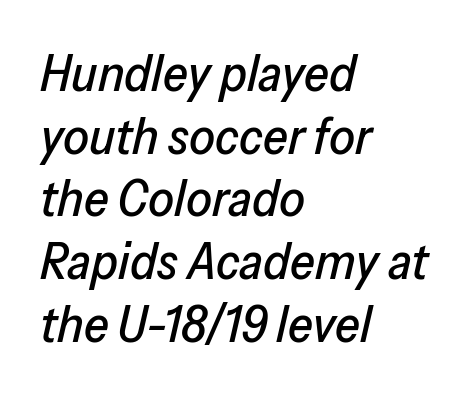
The face used here is proportionally spaced, like ordinary book or web type. A bare baseline throughout the passage. Visually the block forms a straight wall on the left and a jagged coastline on the right. The glyphs look as if they've been sheared to an angle. The letterforms sit shoulder to shoulder at normal distance.
